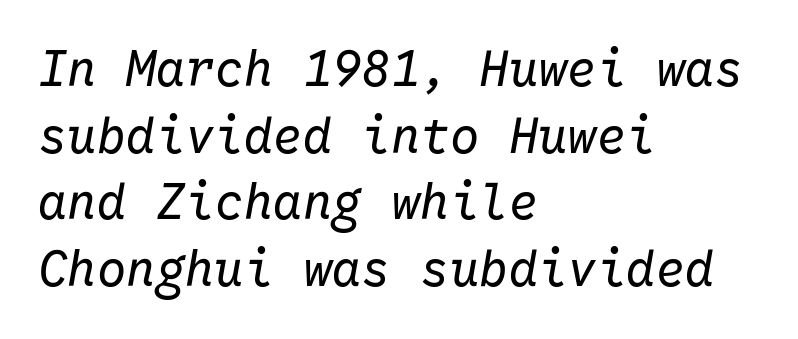
Reading down the column, the eye jumps a familiar distance to each next line. The specimen omits any rule beneath the text block's lines. The setting favours the left margin, as ordinary paragraphs usually do. The passage shown leans; its letterforms are oblique. Spacing verdict: monospaced, one width for all characters. Standard letterfit; no display-style spreading of the glyphs.
